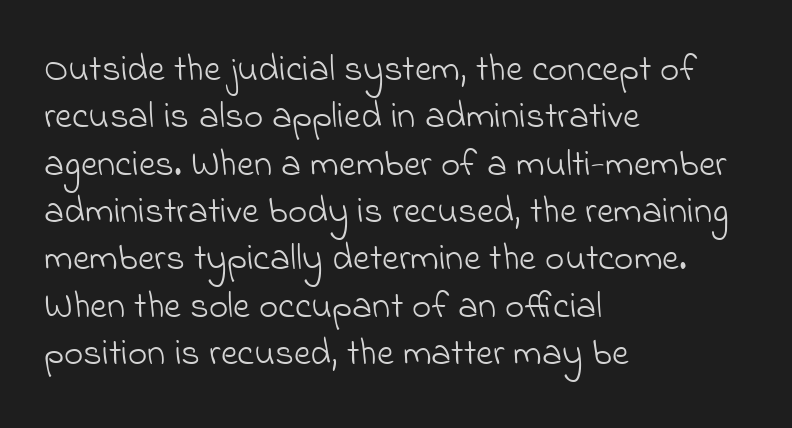
{"serif": "no", "bold": "no", "weight": "light", "width": "normal", "stroke_contrast": "low", "x_height": "small", "monospaced": "no", "underline": "no", "align": "left", "line_spacing": "normal", "line_spacing_ratio": 1.28, "letter_spacing": "normal", "letter_spacing_em": 0.0, "glyph_px": 37}
